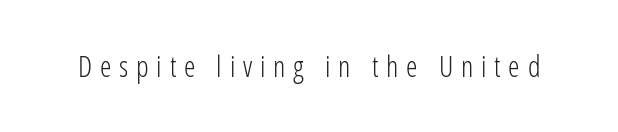
The image shows 29 px light, condensed sans-serif type, upright; set unusually wide letter spacing (+0.27 em), not underlined; low stroke contrast and a medium x-height.
